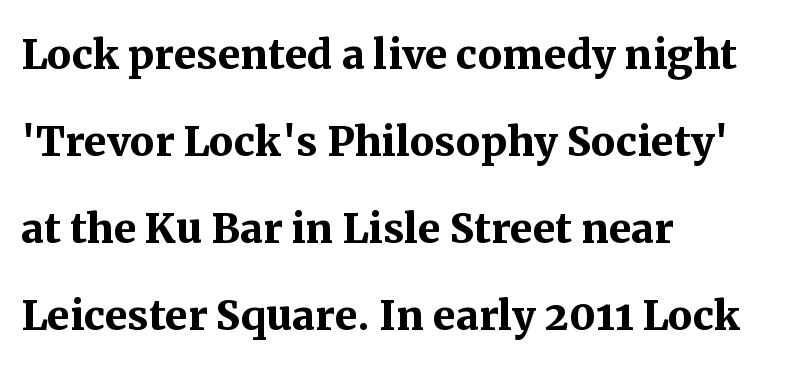
Q: Is the text bold? A: Yes.
Q: Is the text italic (slanted)? A: No, it is upright.
Q: Is the typeface a serif or a sans-serif typeface? A: Serif.
Q: Is the text underlined? A: No.
Q: How is the paragraph aligned? A: Left-aligned.
Q: Is the spacing between letters normal or unusually wide? A: Normal.
Q: Is the spacing between lines tight, normal or loose? A: Normal.
Q: Width (condensed, normal, or wide)? A: Normal.
Q: Stroke contrast? A: Medium.
Q: x-height? A: Medium.
Q: Monospaced? A: No.
